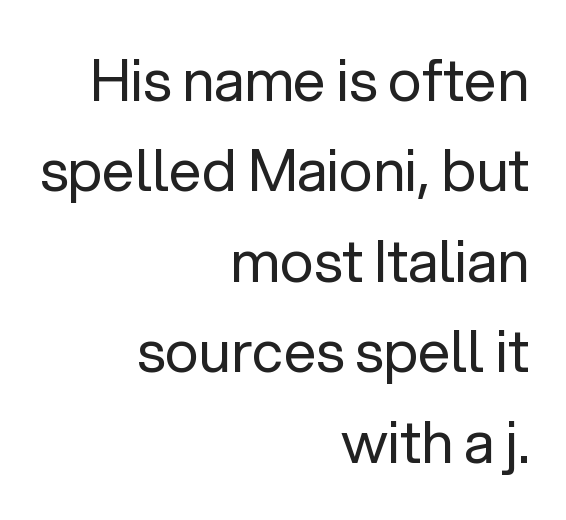
Q: Is the text bold? A: No.
Q: Is the text italic (slanted)? A: No, it is upright.
Q: Is the typeface a serif or a sans-serif typeface? A: Sans-serif.
Q: Is the text underlined? A: No.
Q: How is the paragraph aligned? A: Right-aligned.
Q: Is the spacing between letters normal or unusually wide? A: Normal.
Q: Is the spacing between lines tight, normal or loose? A: Normal.
Q: Width (condensed, normal, or wide)? A: Normal.
Q: Stroke contrast? A: Low.
Q: x-height? A: Medium.
Q: Monospaced? A: No.
